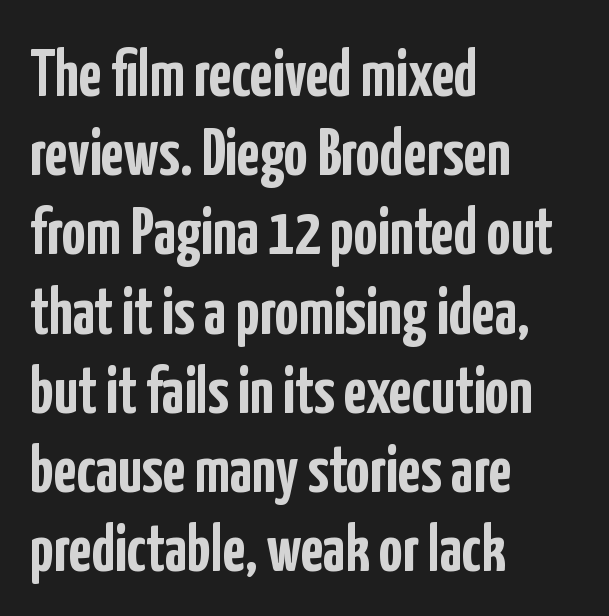
The image shows 66 px semibold, condensed sans-serif type, upright; set left-aligned, line spacing 1.2x, normal letter spacing, not underlined; low stroke contrast and a medium x-height.
